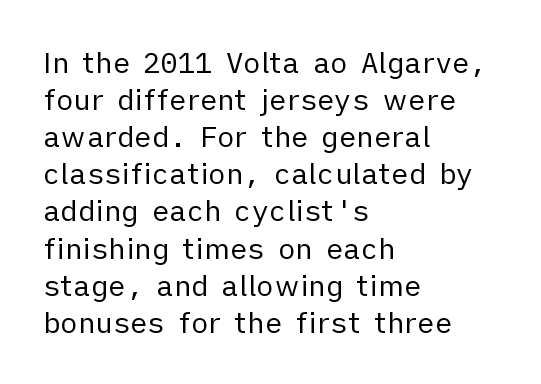
Q: Is the text bold? A: No.
Q: Is the text italic (slanted)? A: No, it is upright.
Q: Is the typeface a serif or a sans-serif typeface? A: Sans-serif.
Q: Is the text underlined? A: No.
Q: How is the paragraph aligned? A: Left-aligned.
Q: Is the spacing between letters normal or unusually wide? A: Normal.
Q: Is the spacing between lines tight, normal or loose? A: Normal.
Q: Width (condensed, normal, or wide)? A: Normal.
Q: Stroke contrast? A: Low.
Q: x-height? A: Medium.
Q: Monospaced? A: No.
